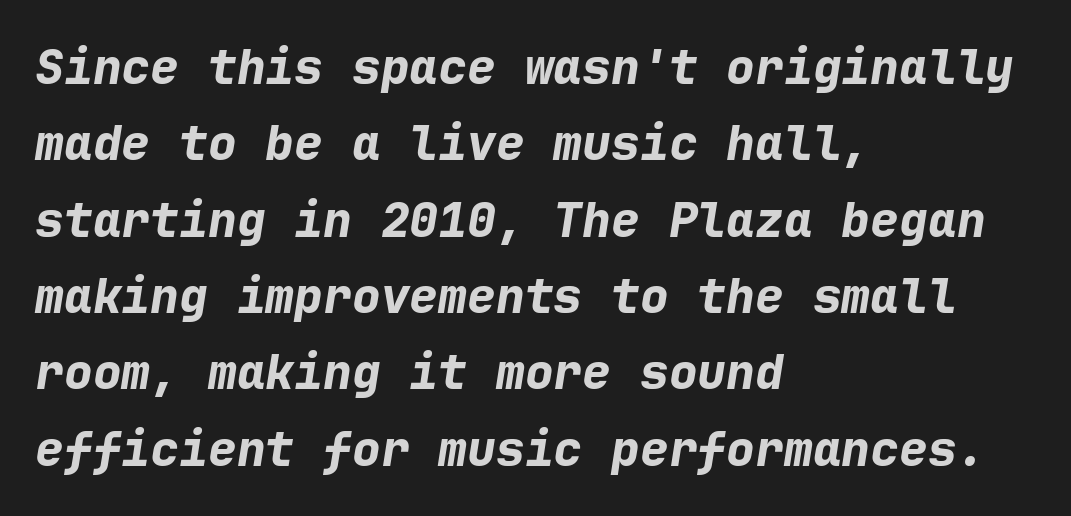
{"italic": "yes", "lean": "right", "slant_degrees": 9, "bold": "yes", "weight": "bold", "width": "normal", "stroke_contrast": "low", "x_height": "medium", "monospaced": "yes", "underline": "no", "align": "left", "line_spacing": "normal", "line_spacing_ratio": 1.59, "letter_spacing": "normal", "letter_spacing_em": 0.0, "glyph_px": 48}
